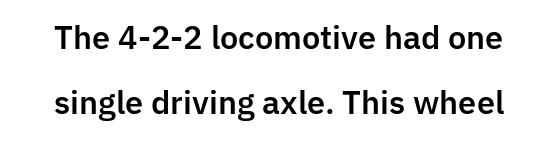
Leading: increased. If you drew a line through each stem, it would be perfectly vertical. Classification — sans serif. Tracking here is standard; glyphs follow each other at the usual distance.
